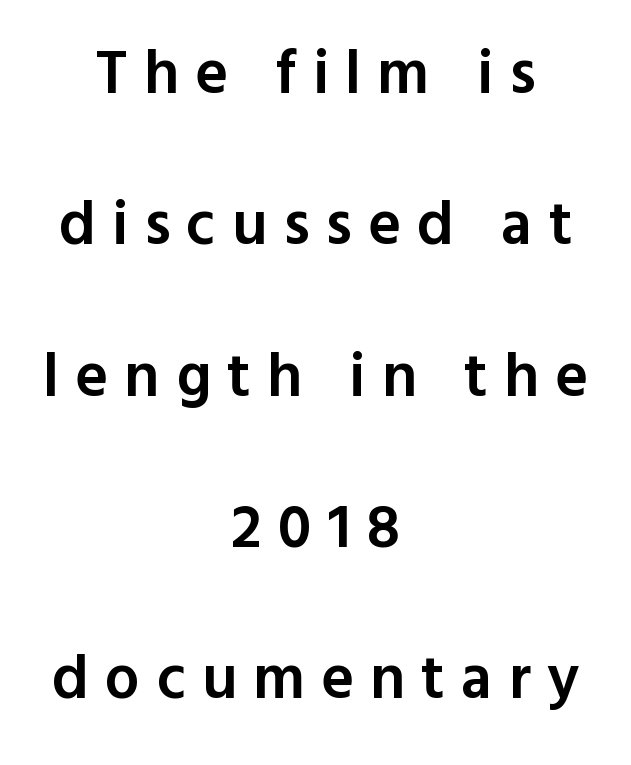
Q: Is the text bold? A: Semi-bold.
Q: Is the text italic (slanted)? A: No, it is upright.
Q: Is the typeface a serif or a sans-serif typeface? A: Sans-serif.
Q: Is the text underlined? A: No.
Q: How is the paragraph aligned? A: Centered.
Q: Is the spacing between letters normal or unusually wide? A: Unusually wide.
Q: Is the spacing between lines tight, normal or loose? A: Loose.
Q: Width (condensed, normal, or wide)? A: Normal.
Q: x-height? A: Medium.
Q: Monospaced? A: No.
